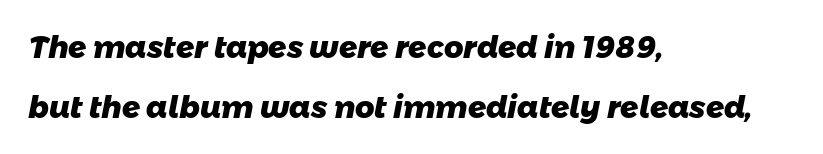
The image shows 30 px heavy sans-serif type; set left-aligned, loose line spacing (1.99x), normal letter spacing, not underlined; low stroke contrast and a medium x-height.
